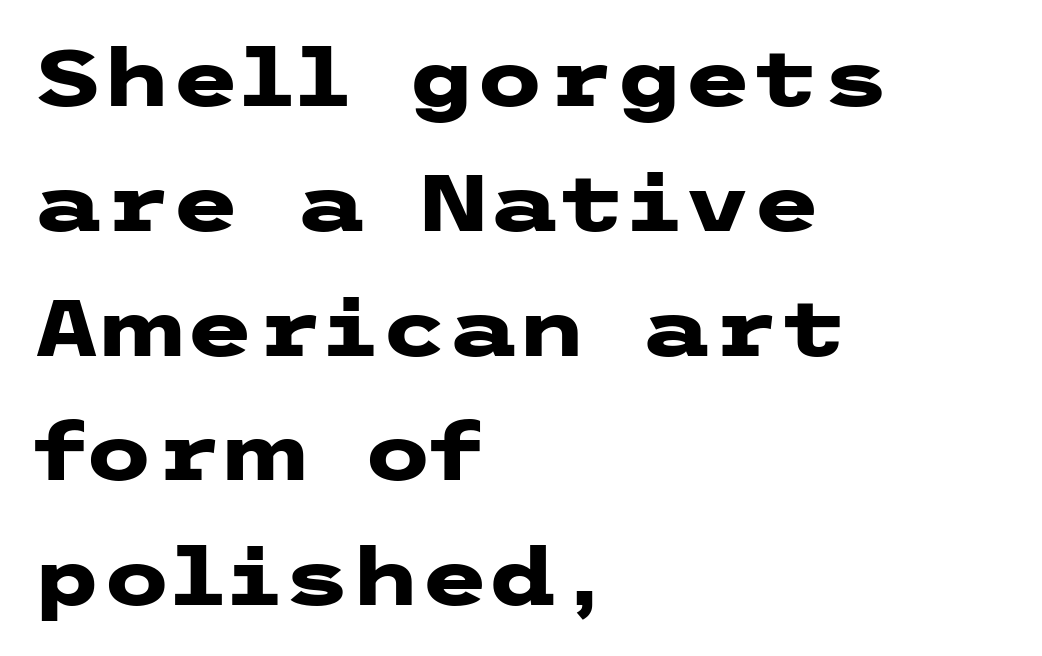
The image shows 79 px heavy, wide sans-serif type, upright; set left-aligned, normal line spacing (1.58x), normal letter spacing, not underlined; low stroke contrast and a medium x-height.
